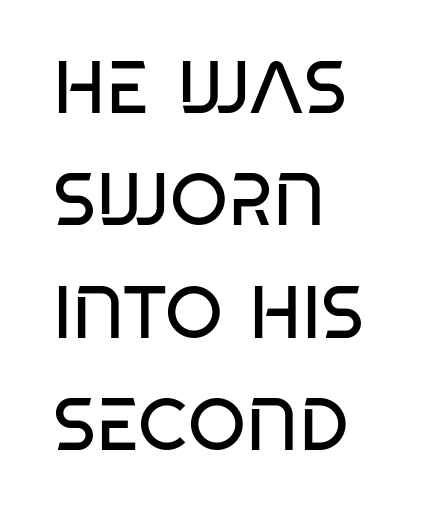
Are there feet on the stems? There aren't — it's a sans. These glyphs show unthickened strokes, regular width or finer. The gap between lines stays unmarked. Which margin do the lines hug? The left one — the right edge is uneven.
